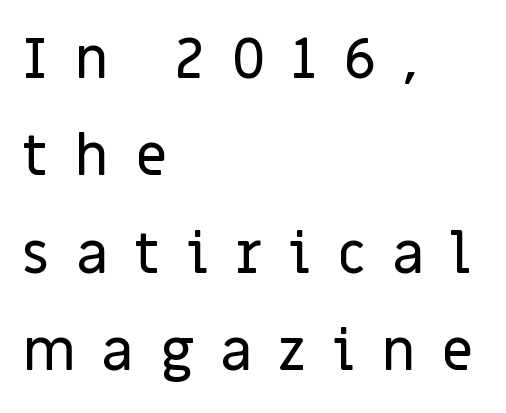
Serifs: no, the terminals of the letterforms are clean. The rendering inserts visible extra space after every character. When letters stand straight like this, we call the style roman or upright. A typesetter would call this proportional, since set widths differ per character. These lines stack with their left ends in a neat column. The baseline area is clear.
